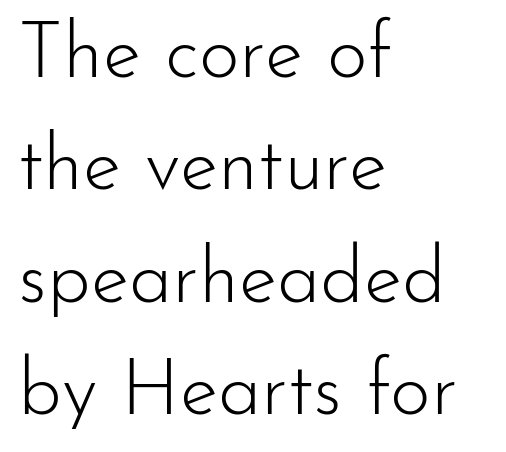
Q: Is the text bold? A: No.
Q: Is the text italic (slanted)? A: No, it is upright.
Q: Is the typeface a serif or a sans-serif typeface? A: Sans-serif.
Q: Is the text underlined? A: No.
Q: How is the paragraph aligned? A: Left-aligned.
Q: Is the spacing between letters normal or unusually wide? A: Normal.
Q: Is the spacing between lines tight, normal or loose? A: Normal.
Q: Width (condensed, normal, or wide)? A: Normal.
Q: Stroke contrast? A: Low.
Q: x-height? A: Small.
Q: Monospaced? A: No.
